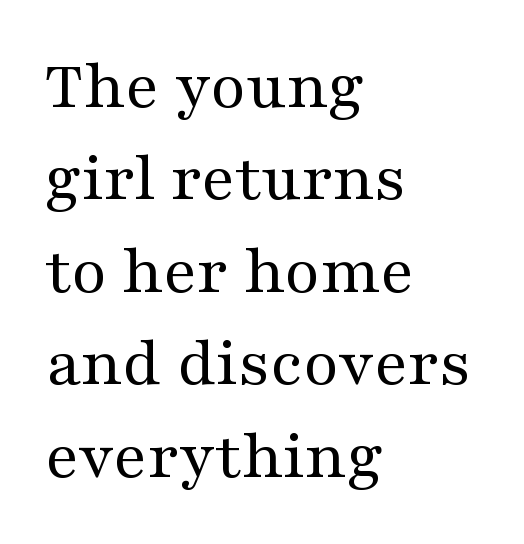
{"serif": "yes", "italic": "no", "bold": "no", "weight": "regular", "width": "wide", "stroke_contrast": "medium", "x_height": "medium", "monospaced": "no", "underline": "no", "align": "left", "line_spacing": "normal", "line_spacing_ratio": 1.34, "letter_spacing": "normal", "letter_spacing_em": 0.0, "glyph_px": 69}
